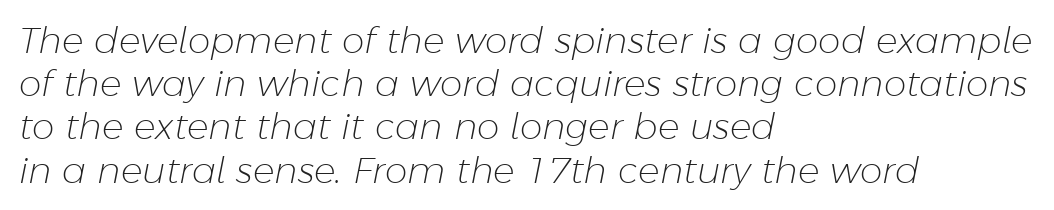
The image shows 36 px light type, italic (leaning right); set left-aligned, line spacing 1.2x, normal letter spacing, not underlined; low stroke contrast and a medium x-height.
